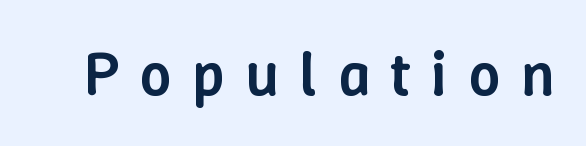
The image shows 63 px semibold type, upright; set unusually wide letter spacing (+0.32 em), not underlined; low stroke contrast and a medium x-height.
